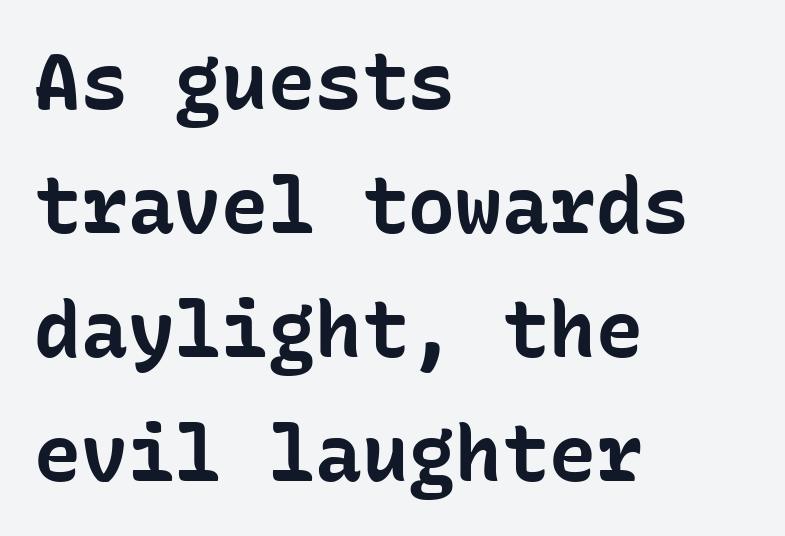
{"serif": "no", "italic": "no", "bold": "yes", "weight": "bold", "width": "normal", "stroke_contrast": "low", "x_height": "medium", "monospaced": "yes", "underline": "no", "align": "left", "line_spacing": "normal", "line_spacing_ratio": 1.59, "letter_spacing": "normal", "letter_spacing_em": 0.0, "glyph_px": 78}
